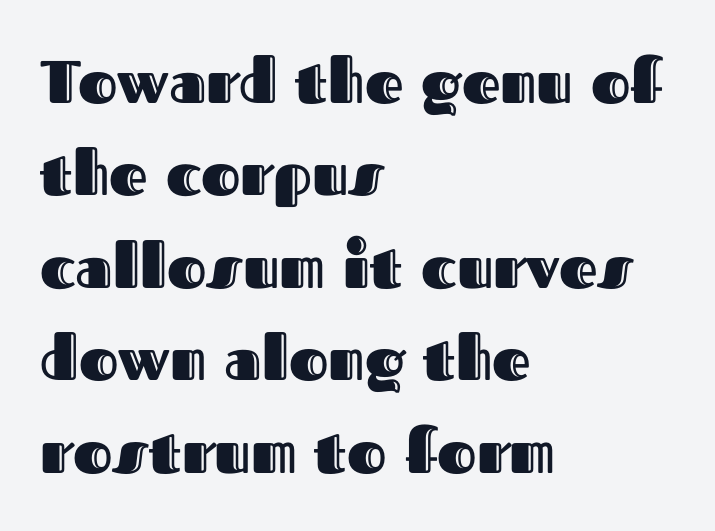
{"italic": "no", "width": "normal", "x_height": "medium", "monospaced": "no", "underline": "no", "align": "left", "line_spacing": "normal", "line_spacing_ratio": 1.54, "letter_spacing": "normal", "letter_spacing_em": 0.0, "glyph_px": 60}
